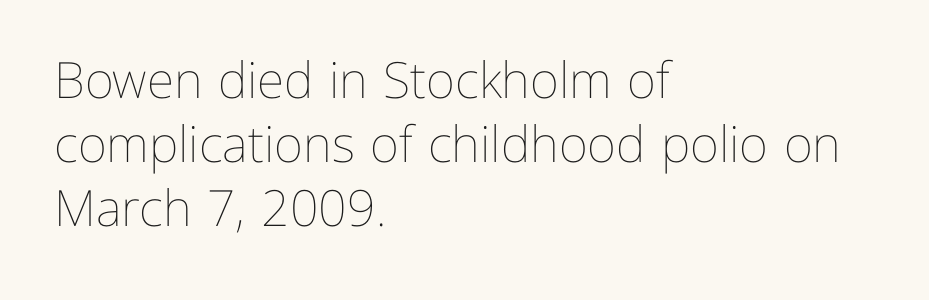
Quick note: underline off. Designer's note — italics off, roman on. Line beginnings align vertically; line endings do not. Stems here are at most as thick as an everyday book face.
